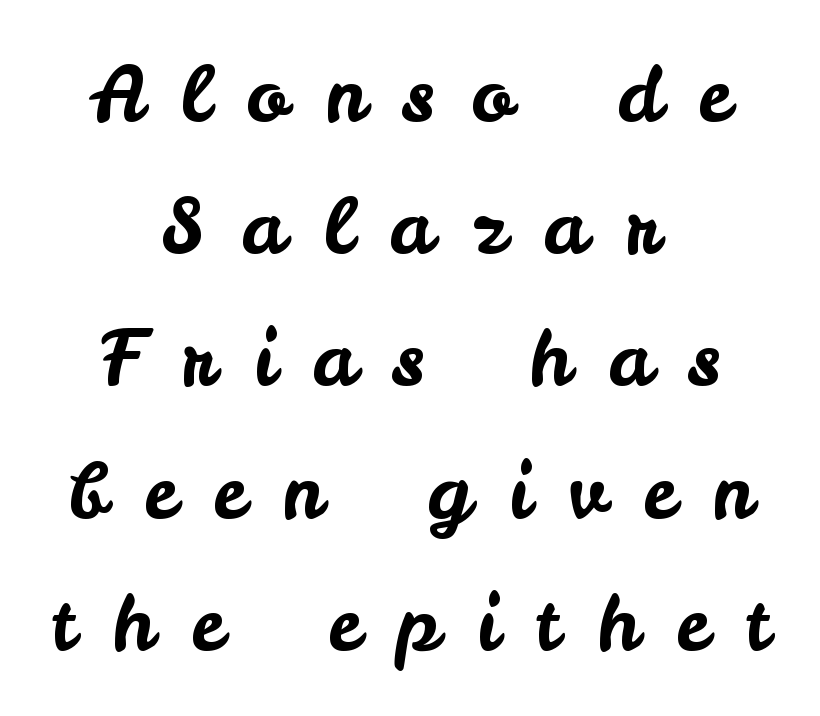
{"serif": "no", "width": "normal", "stroke_contrast": "low", "x_height": "small", "monospaced": "no", "underline": "no", "align": "center", "line_spacing_ratio": 1.74, "letter_spacing": "wide", "letter_spacing_em": 0.49, "glyph_px": 76}
